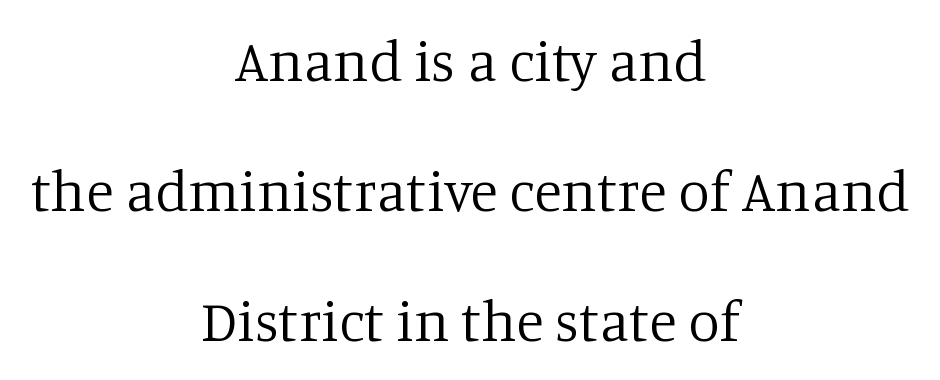
Are there feet on the stems? There are — it's a serif. No letter is thick-stroked: the sample isn't bold. These lines are centered, leaving both edges ragged. Is this a fixed-width face? No — the glyphs have proportional, varying widths. The font's upright variant was chosen for this text. The space beneath each line is pristine and unruled.
